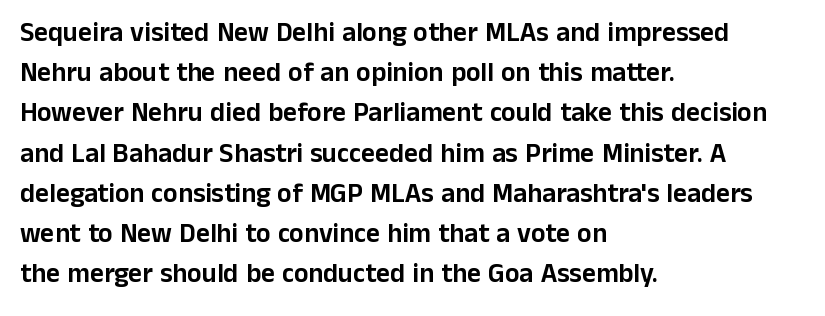
Q: Is the text italic (slanted)? A: No, it is upright.
Q: Is the text underlined? A: No.
Q: How is the paragraph aligned? A: Left-aligned.
Q: Is the spacing between letters normal or unusually wide? A: Normal.
Q: Is the spacing between lines tight, normal or loose? A: Normal.
